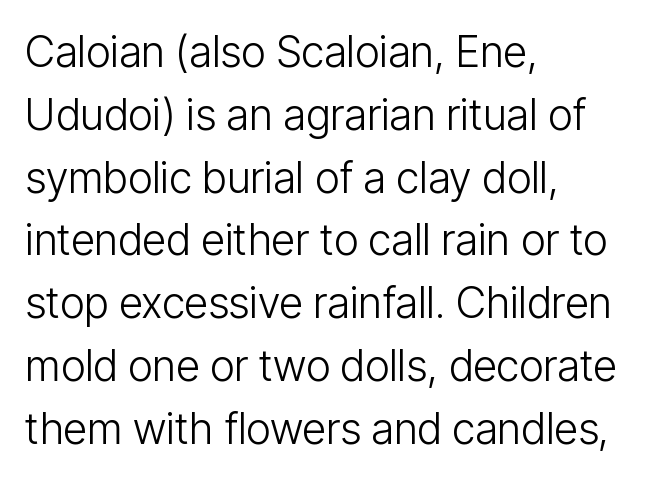
{"serif": "no", "italic": "no", "bold": "no", "weight": "light", "width": "condensed", "stroke_contrast": "low", "x_height": "medium", "monospaced": "no", "underline": "no", "align": "left", "line_spacing": "normal", "line_spacing_ratio": 1.46, "letter_spacing": "normal", "letter_spacing_em": 0.0, "glyph_px": 43}
